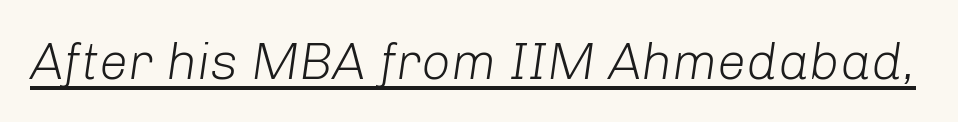
Observe the ordinary spacing: letters are neighbours, not strangers. Caption: face not bold, strokes unweighted. Proportional: the letters do not fall into vertical columns. The whole block is typeset with a tilt. The words here are underlined.
